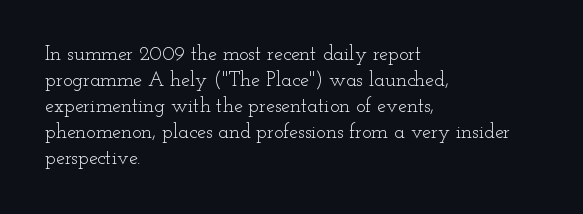
Q: Is the text bold? A: No.
Q: Is the text italic (slanted)? A: No, it is upright.
Q: Is the text underlined? A: No.
Q: How is the paragraph aligned? A: Left-aligned.
Q: Is the spacing between letters normal or unusually wide? A: Normal.
Q: Is the spacing between lines tight, normal or loose? A: Normal.
